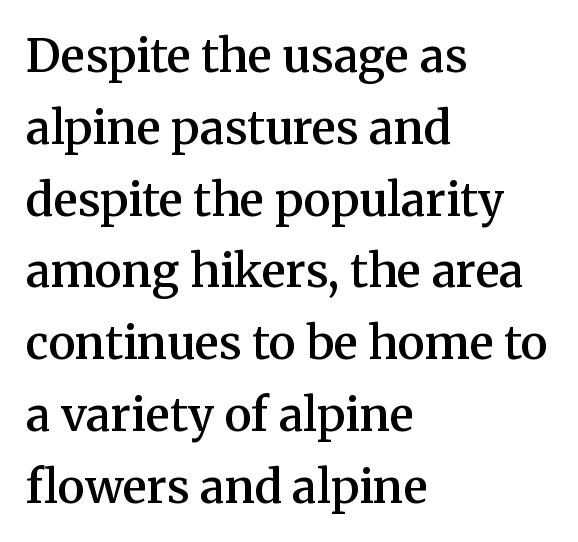
The passage shown stacks its lines at a standard gap. Regarding serifs, this sample has them. The font's upright variant was chosen for this text. Looks like regular typesetting: each glyph gets only the width it needs. Typographic density is moderately raised because the face is semibold.
